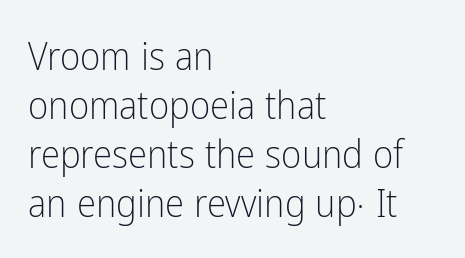
The image shows 39 px light, condensed sans-serif type, upright; set left-aligned, normal line spacing (1.26x), normal letter spacing, not underlined; low stroke contrast and a medium x-height.
